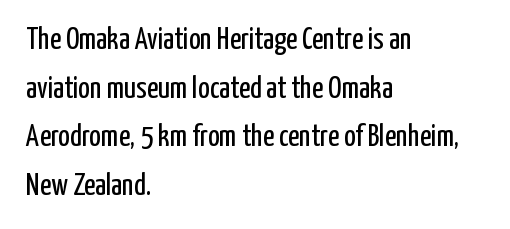
Bare-footed words on every line. Is this a fixed-width face? No — the glyphs have proportional, varying widths. Serifs: no, the terminals of the letterforms are clean. The tracking reads as untouched default to a designer's eye. You can tell it's not italic because the verticals are truly vertical.
